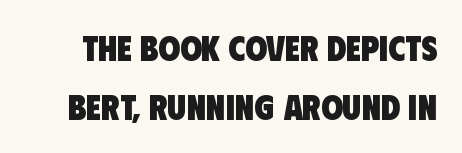
The image shows 35 px heavy, condensed sans-serif type; set normal line spacing (1.7x), normal letter spacing, not underlined; low stroke contrast and a large x-height.
